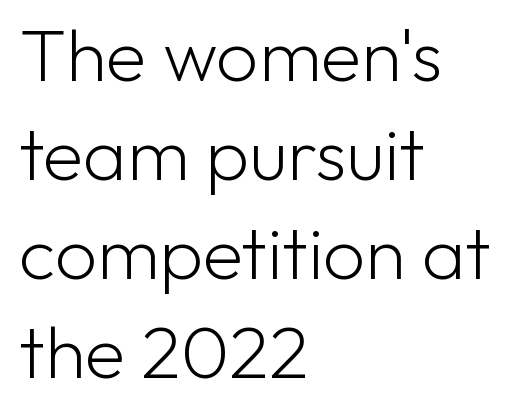
The image shows 74 px light sans-serif type, upright; set left-aligned, normal line spacing (1.34x), normal letter spacing, not underlined; low stroke contrast and a medium x-height.
